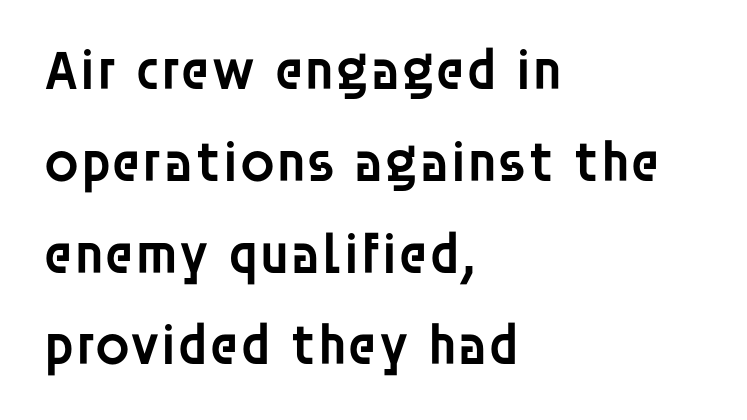
Q: Is the text bold? A: Semi-bold.
Q: Is the text italic (slanted)? A: No, it is upright.
Q: Is the typeface a serif or a sans-serif typeface? A: Sans-serif.
Q: Is the text underlined? A: No.
Q: How is the paragraph aligned? A: Left-aligned.
Q: Is the spacing between letters normal or unusually wide? A: Normal.
Q: Is the spacing between lines tight, normal or loose? A: Normal.
Q: Width (condensed, normal, or wide)? A: Normal.
Q: Stroke contrast? A: Low.
Q: x-height? A: Large.
Q: Monospaced? A: No.
